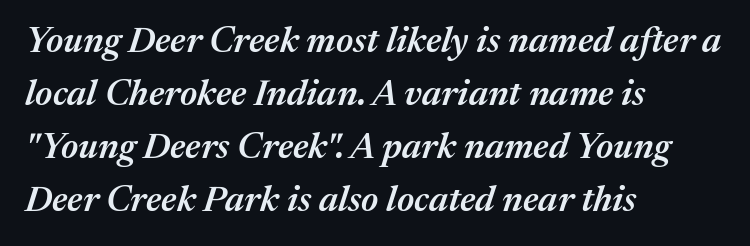
{"italic": "yes", "lean": "right", "slant_degrees": 17, "bold": "semi", "weight": "semibold", "width": "normal", "stroke_contrast": "medium", "x_height": "medium", "monospaced": "no", "underline": "no", "align": "left", "line_spacing": "normal", "line_spacing_ratio": 1.47, "letter_spacing": "normal", "letter_spacing_em": 0.0, "glyph_px": 36}
